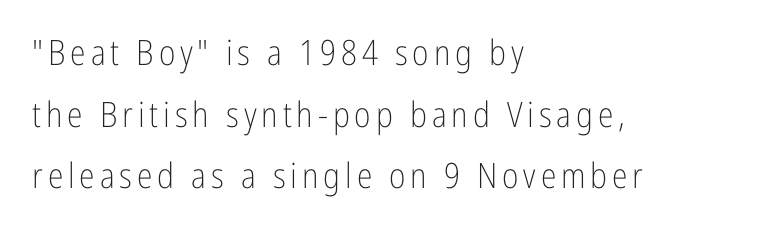
A typesetter would mark this as roman, not italic. On a weight scale, this lands at 450 or below. Proportional: the letters do not fall into vertical columns. Honestly, there is no underline to notice here at all. Reading down the block, your eye returns to a fixed left position each line.
